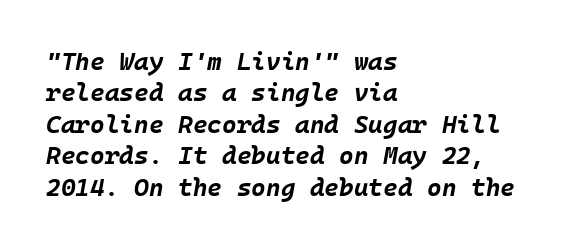
The image shows 25 px bold type, italic (leaning right); set left-aligned, normal line spacing (1.26x), normal letter spacing, not underlined.
